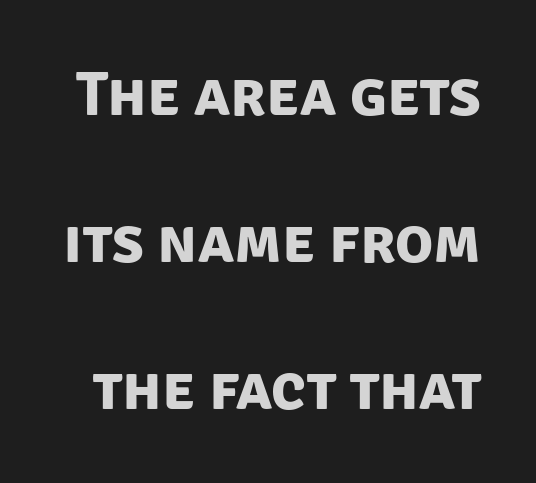
{"serif": "no", "bold": "yes", "weight": "bold", "width": "normal", "stroke_contrast": "low", "x_height": "large", "monospaced": "no", "underline": "no", "line_spacing": "loose", "line_spacing_ratio": 2.33, "letter_spacing": "normal", "letter_spacing_em": 0.0, "glyph_px": 63}
